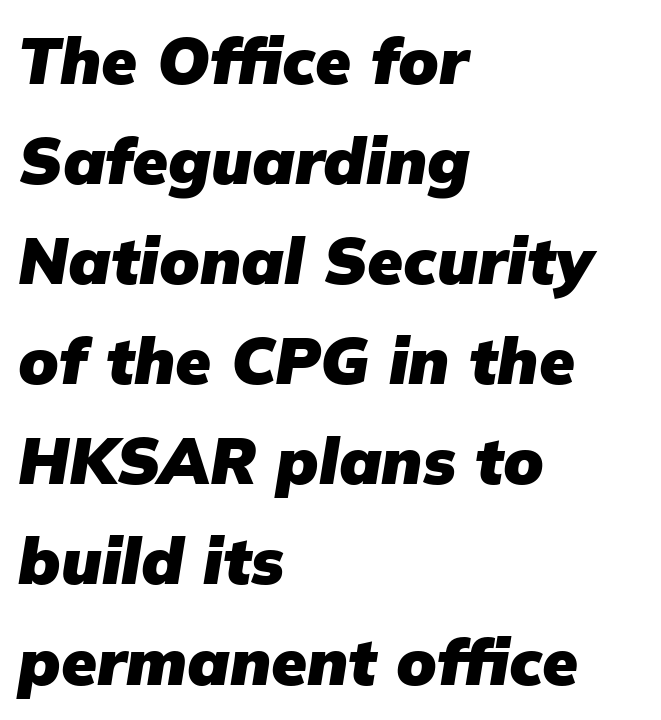
You could not count columns in this text — the font is proportionally spaced. Short and long lines alike share a common starting point at left. Rendered with sloped, italic letterforms. Chunky letters — that's bold for sure. Horizontal bands of white between lines are of average thickness. This sample uses plain, unmodified letter spacing.
